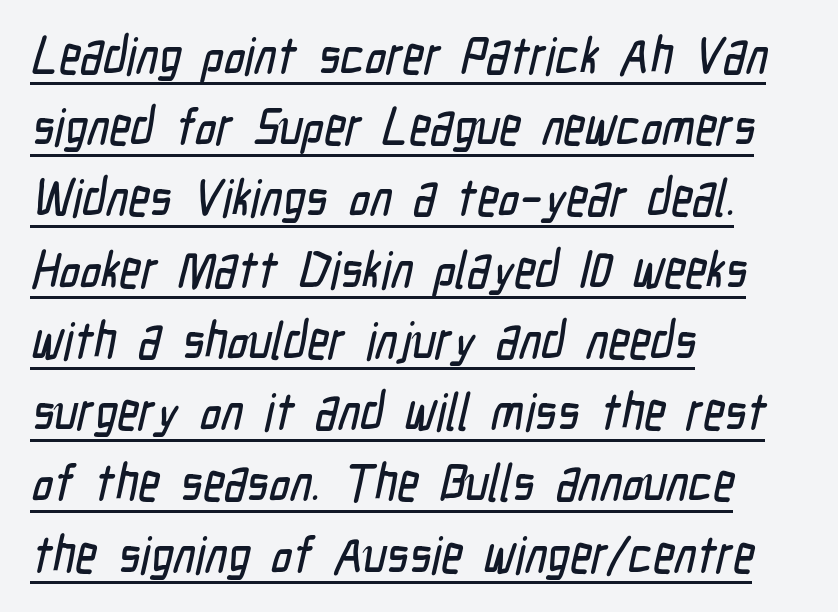
Q: Is the typeface a serif or a sans-serif typeface? A: Sans-serif.
Q: Is the text underlined? A: Yes.
Q: How is the paragraph aligned? A: Left-aligned.
Q: Is the spacing between letters normal or unusually wide? A: Normal.
Q: Is the spacing between lines tight, normal or loose? A: Normal.
Q: Width (condensed, normal, or wide)? A: Condensed.
Q: Stroke contrast? A: Low.
Q: x-height? A: Medium.
Q: Monospaced? A: No.
